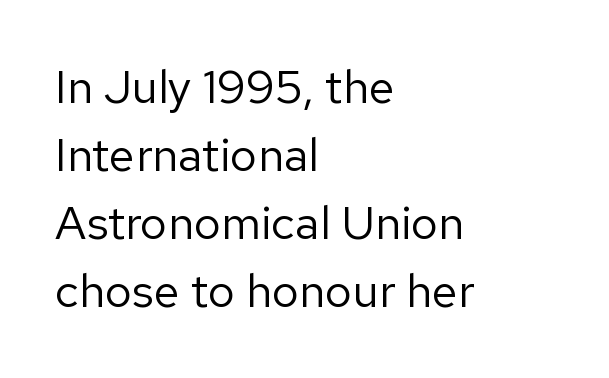
{"serif": "no", "italic": "no", "bold": "no", "weight": "regular", "width": "normal", "stroke_contrast": "low", "x_height": "medium", "monospaced": "no", "underline": "no", "align": "left", "line_spacing": "normal", "line_spacing_ratio": 1.45, "letter_spacing": "normal", "letter_spacing_em": 0.0, "glyph_px": 47}
